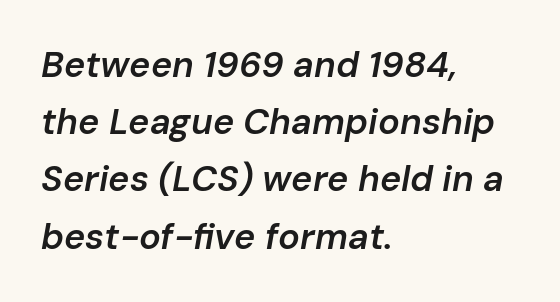
Bold? Not quite — semibold, heavier than regular but stopping short. The leading is moderate, giving the passage an even texture. The glyphs look as if they've been sheared to an angle. Spacing between characters is what you'd get straight out of the box. Do the characters align in a grid? No, the font is proportional.
